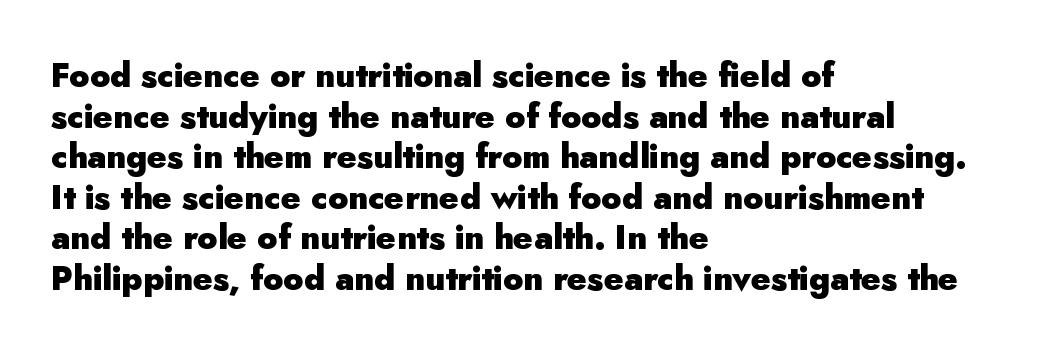
The image shows 33 px heavy sans-serif type, upright; set left-aligned, line spacing 1.23x, normal letter spacing, not underlined; low stroke contrast and a small x-height.
